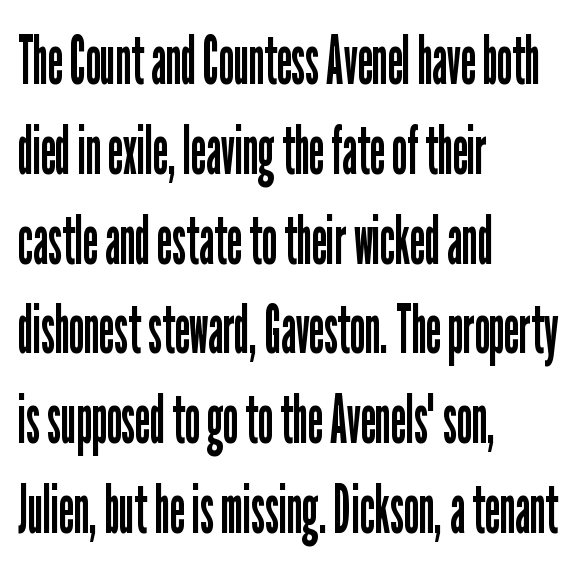
{"serif": "no", "italic": "no", "bold": "no", "weight": "regular", "width": "condensed", "stroke_contrast": "low", "x_height": "medium", "monospaced": "no", "underline": "no", "align": "left", "line_spacing": "normal", "line_spacing_ratio": 1.32, "letter_spacing": "normal", "letter_spacing_em": 0.0, "glyph_px": 68}
